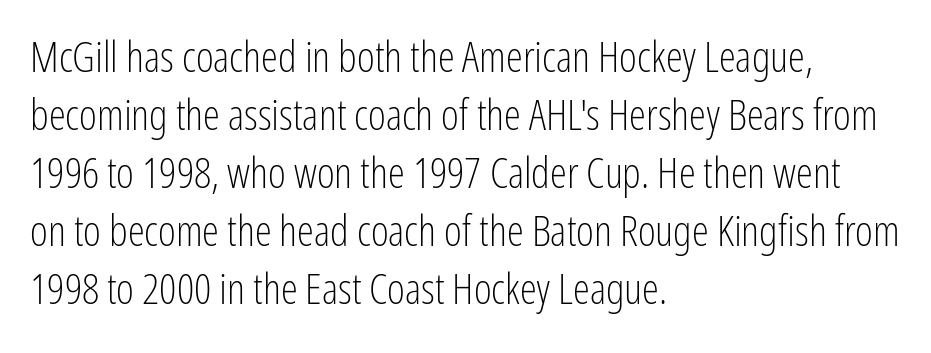
Q: Is the text bold? A: No.
Q: Is the text italic (slanted)? A: No, it is upright.
Q: Is the typeface a serif or a sans-serif typeface? A: Sans-serif.
Q: Is the text underlined? A: No.
Q: How is the paragraph aligned? A: Left-aligned.
Q: Is the spacing between letters normal or unusually wide? A: Normal.
Q: Is the spacing between lines tight, normal or loose? A: Normal.
Q: Width (condensed, normal, or wide)? A: Condensed.
Q: Stroke contrast? A: Low.
Q: x-height? A: Medium.
Q: Monospaced? A: No.
